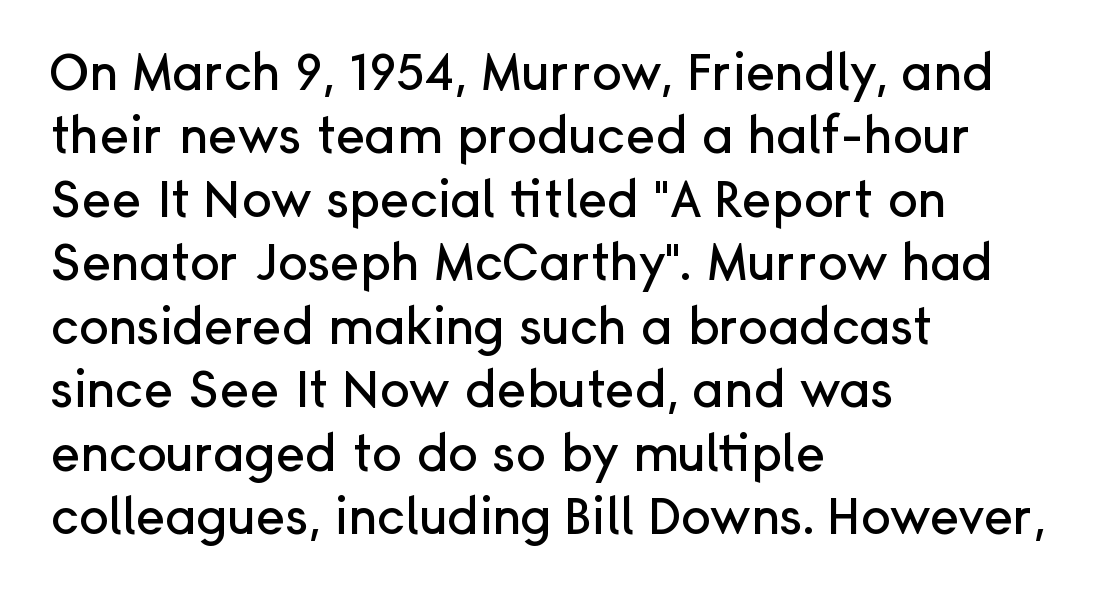
{"serif": "no", "italic": "no", "width": "normal", "stroke_contrast": "low", "x_height": "medium", "monospaced": "no", "underline": "no", "align": "left", "line_spacing": "normal", "line_spacing_ratio": 1.27, "letter_spacing": "normal", "letter_spacing_em": 0.0, "glyph_px": 50}
